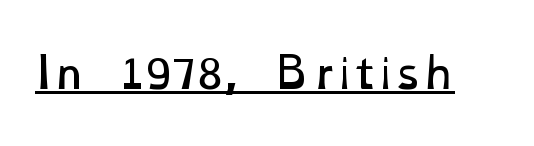
{"bold": "no", "weight": "regular", "width": "wide", "stroke_contrast": "low", "x_height": "medium", "monospaced": "no", "underline": "yes", "letter_spacing": "normal", "letter_spacing_em": 0.0, "glyph_px": 41}
